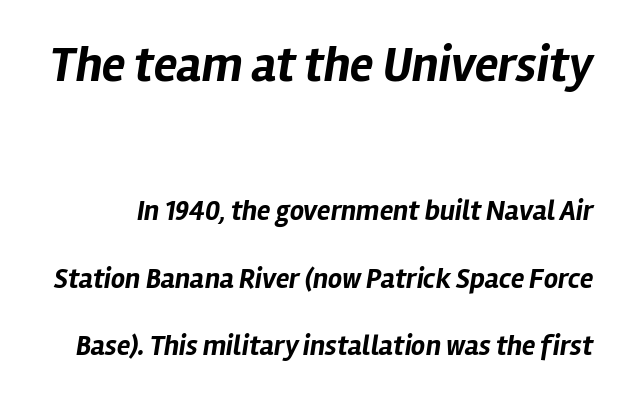
Visually, the top section dominates because its glyphs are scaled up. The vertical gap from one line to the next is large. Think of a printed novel: that variable character pitch is what you see here. Rendered with sloped, italic letterforms. The area under the type is left untouched.
